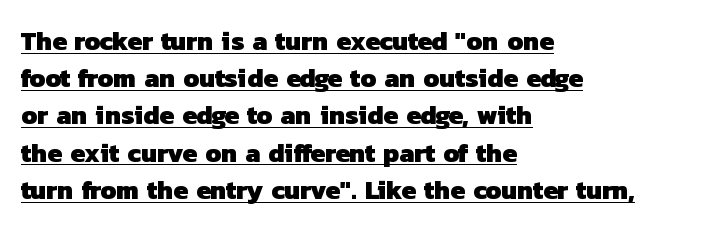
The image shows 26 px bold type; set left-aligned, normal line spacing (1.43x), normal letter spacing, underlined.
